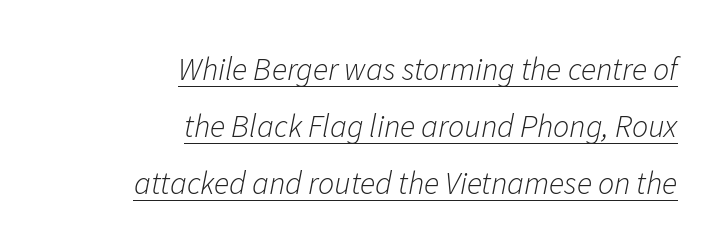
{"italic": "yes", "lean": "right", "slant_degrees": 11, "bold": "no", "weight": "light", "width": "normal", "stroke_contrast": "low", "x_height": "medium", "monospaced": "no", "underline": "yes", "align": "right", "line_spacing_ratio": 1.78, "letter_spacing": "normal", "letter_spacing_em": 0.0, "glyph_px": 32}
